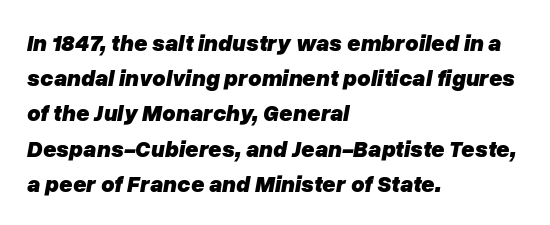
Q: Is the text bold? A: Yes.
Q: Is the text italic (slanted)? A: Yes, it leans right by about 10 degrees.
Q: Is the text underlined? A: No.
Q: How is the paragraph aligned? A: Left-aligned.
Q: Is the spacing between letters normal or unusually wide? A: Normal.
Q: Is the spacing between lines tight, normal or loose? A: Normal.
